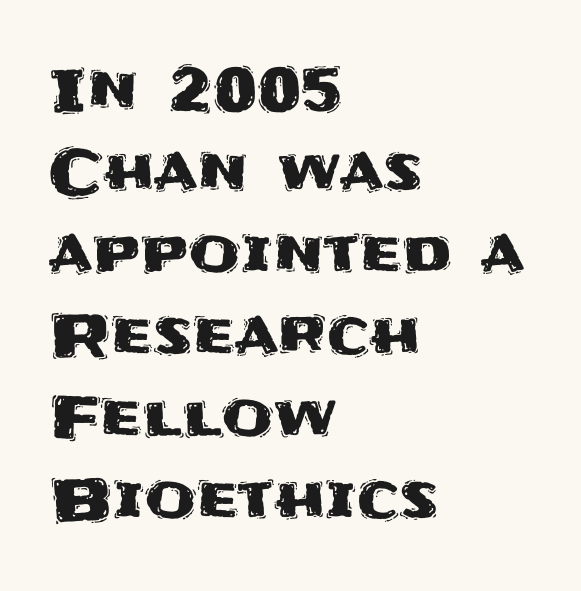
The image shows 59 px sans-serif type, upright; set left-aligned, normal line spacing (1.39x), normal letter spacing, not underlined; medium stroke contrast and a large x-height.
